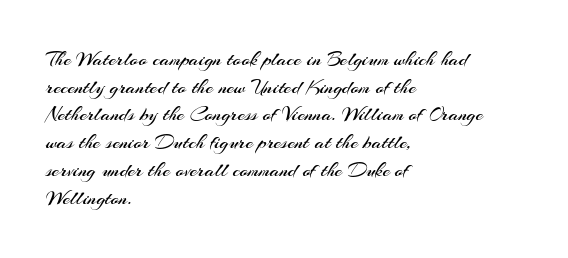
{"bold": "no", "underline": "no", "align": "left", "line_spacing": "normal", "line_spacing_ratio": 1.32, "letter_spacing": "normal", "letter_spacing_em": 0.0, "glyph_px": 21}
